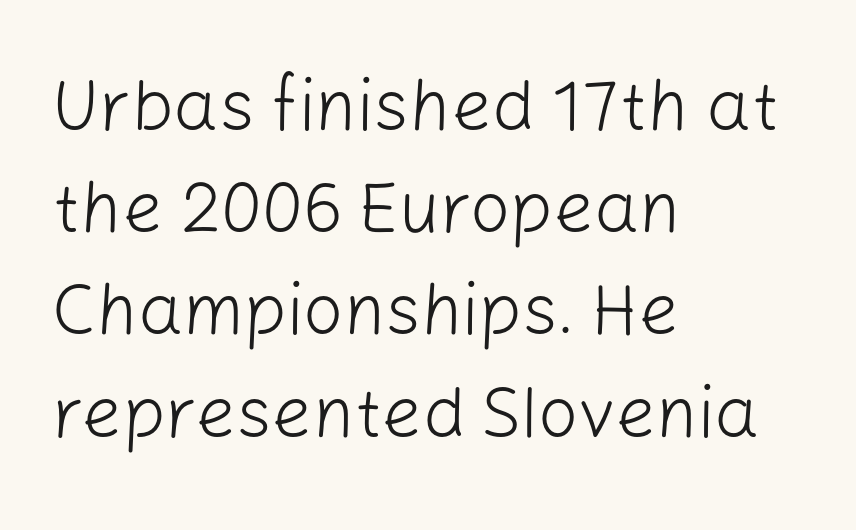
The image shows 71 px light sans-serif type, upright; set left-aligned, normal line spacing (1.44x), normal letter spacing, not underlined; low stroke contrast and a medium x-height.
